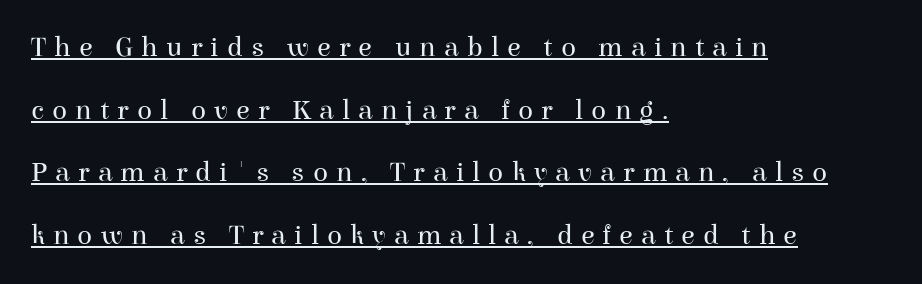
Q: Is the text bold? A: No.
Q: Is the text italic (slanted)? A: No, it is upright.
Q: Is the typeface a serif or a sans-serif typeface? A: Serif.
Q: Is the text underlined? A: Yes.
Q: How is the paragraph aligned? A: Left-aligned.
Q: Is the spacing between letters normal or unusually wide? A: Unusually wide.
Q: Is the spacing between lines tight, normal or loose? A: Loose.
Q: Width (condensed, normal, or wide)? A: Normal.
Q: Stroke contrast? A: High.
Q: x-height? A: Medium.
Q: Monospaced? A: No.
